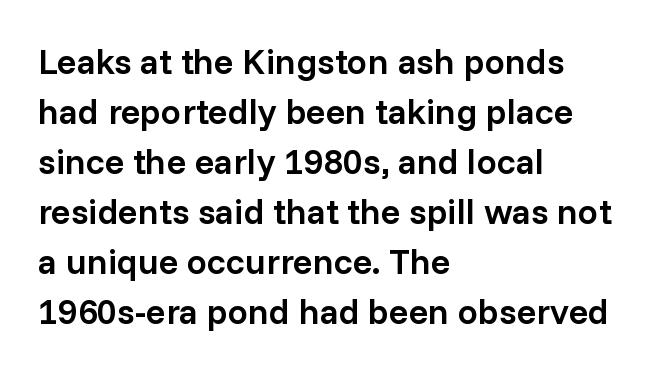
The image shows 36 px semibold sans-serif type, upright; set left-aligned, normal line spacing (1.39x), normal letter spacing, not underlined; low stroke contrast and a medium x-height.
